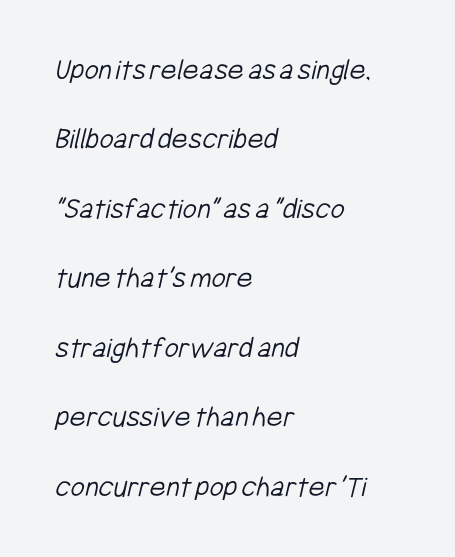
The image shows 31 px light, condensed sans-serif type; set left-aligned, loose line spacing (2.24x), normal letter spacing, not underlined; low stroke contrast and a medium x-height.
